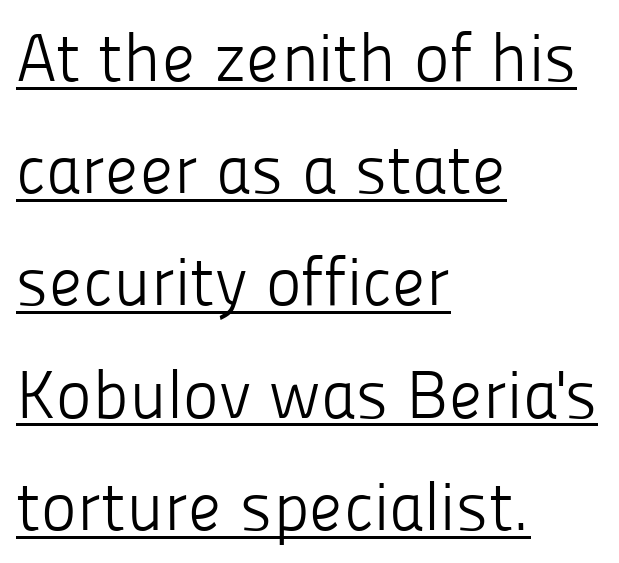
The image shows 68 px light sans-serif type, upright; set left-aligned, normal line spacing (1.65x), normal letter spacing, underlined; low stroke contrast and a medium x-height.
